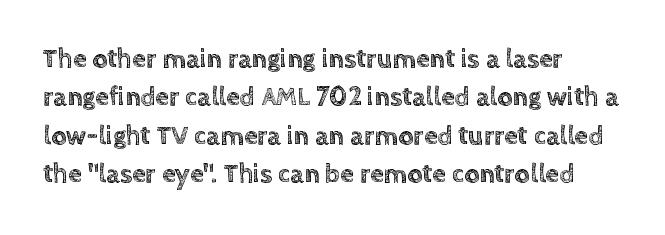
Q: Is the text italic (slanted)? A: No, it is upright.
Q: Is the text underlined? A: No.
Q: How is the paragraph aligned? A: Left-aligned.
Q: Is the spacing between letters normal or unusually wide? A: Normal.
Q: Is the spacing between lines tight, normal or loose? A: Normal.
